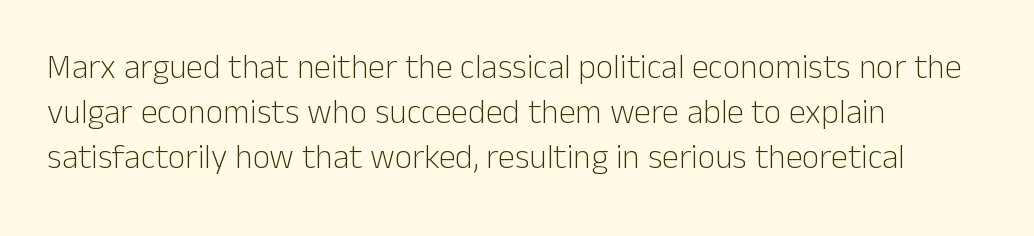
{"serif": "no", "italic": "no", "bold": "no", "weight": "light", "width": "normal", "stroke_contrast": "low", "x_height": "medium", "monospaced": "no", "underline": "no", "align": "left", "line_spacing": "normal", "line_spacing_ratio": 1.32, "letter_spacing": "normal", "letter_spacing_em": 0.0, "glyph_px": 34}
